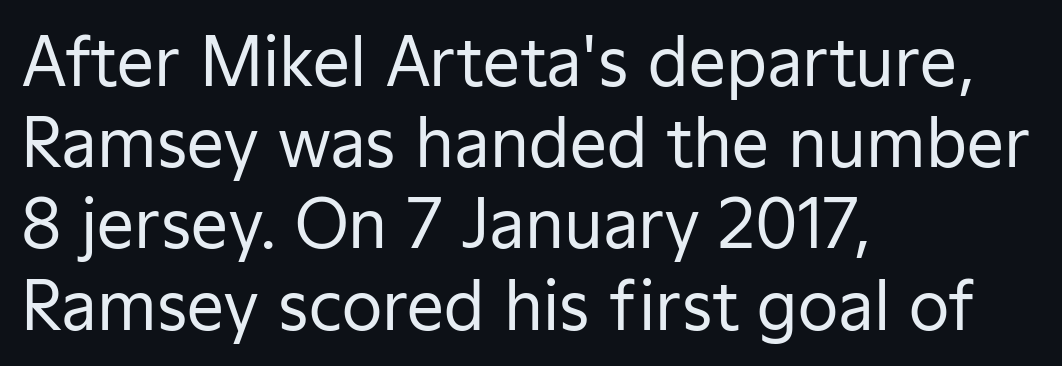
Varying glyph widths throughout — classic text-font behaviour. Descender tails drop into unmarked territory. Letter spacing: default. Ordinary non-slanted type is in use. The face looks like a standard text weight, possibly lighter.
